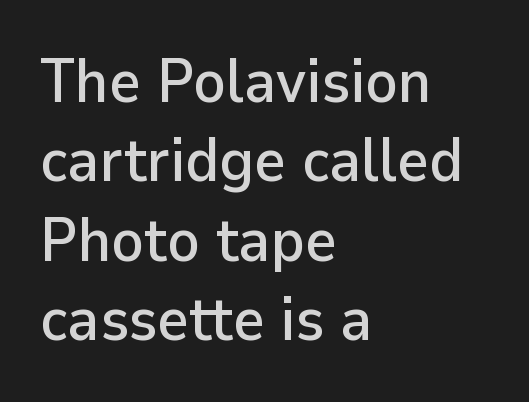
{"serif": "no", "italic": "no", "width": "normal", "stroke_contrast": "low", "x_height": "medium", "monospaced": "no", "underline": "no", "align": "left", "line_spacing": "normal", "line_spacing_ratio": 1.3, "letter_spacing": "normal", "letter_spacing_em": 0.0, "glyph_px": 61}
